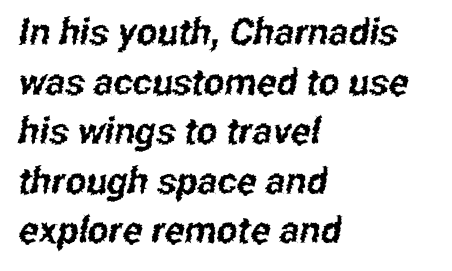
{"serif": "no", "width": "condensed", "stroke_contrast": "low", "x_height": "medium", "monospaced": "no", "underline": "no", "align": "left", "line_spacing": "normal", "line_spacing_ratio": 1.34, "letter_spacing": "normal", "letter_spacing_em": 0.0, "glyph_px": 37}
